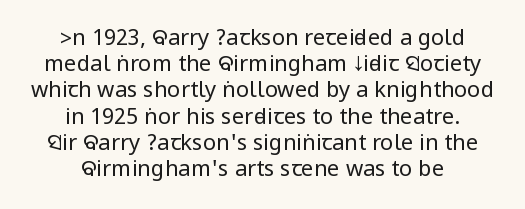
Is the type heavy? It reads as light-to-regular instead. Clear beneath every line of the passage. Compared with typical body copy, the letter spacing here is the same. Do the letters lean? They stand straight. These lines are centered, leaving both edges ragged.
